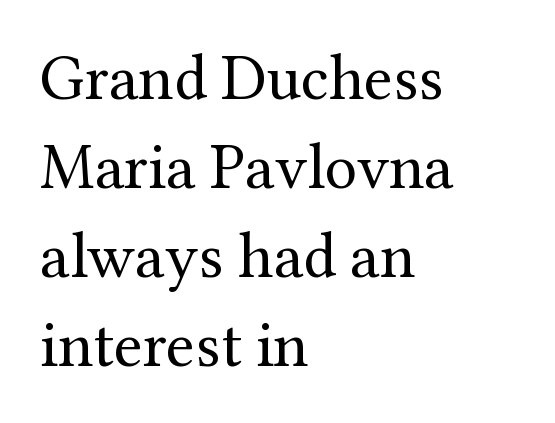
Q: Is the text bold? A: No.
Q: Is the text italic (slanted)? A: No, it is upright.
Q: Is the typeface a serif or a sans-serif typeface? A: Serif.
Q: Is the text underlined? A: No.
Q: How is the paragraph aligned? A: Left-aligned.
Q: Is the spacing between letters normal or unusually wide? A: Normal.
Q: Is the spacing between lines tight, normal or loose? A: Normal.
Q: Width (condensed, normal, or wide)? A: Normal.
Q: Stroke contrast? A: Medium.
Q: x-height? A: Medium.
Q: Monospaced? A: No.
